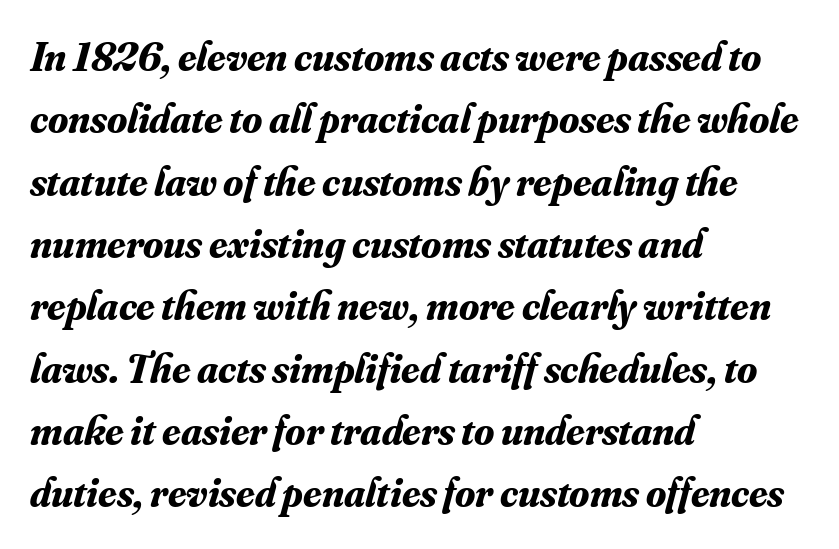
The image shows 41 px bold serif type, italic (leaning right); set left-aligned, normal line spacing (1.52x), normal letter spacing, not underlined; medium stroke contrast and a small x-height.
